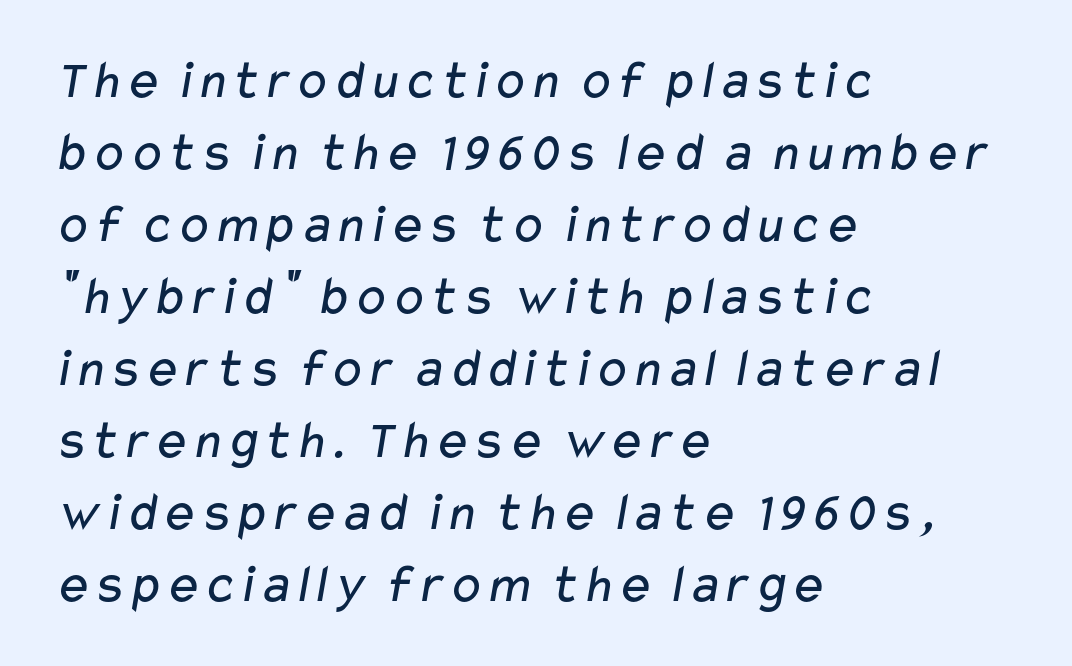
Q: Is the text bold? A: No.
Q: Is the typeface a serif or a sans-serif typeface? A: Sans-serif.
Q: Is the text underlined? A: No.
Q: How is the paragraph aligned? A: Left-aligned.
Q: Is the spacing between letters normal or unusually wide? A: Normal.
Q: Is the spacing between lines tight, normal or loose? A: Normal.
Q: Width (condensed, normal, or wide)? A: Wide.
Q: Stroke contrast? A: Low.
Q: x-height? A: Medium.
Q: Monospaced? A: No.
